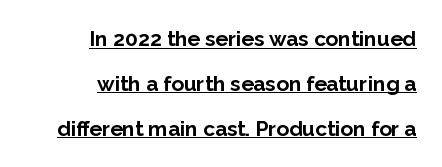
{"italic": "no", "bold": "yes", "underline": "yes", "align": "right", "line_spacing": "loose", "line_spacing_ratio": 2.14, "letter_spacing": "normal", "letter_spacing_em": 0.0, "glyph_px": 21}
